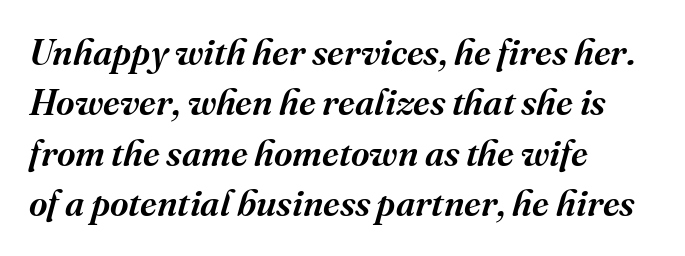
{"serif": "yes", "italic": "yes", "lean": "right", "slant_degrees": 16, "width": "normal", "stroke_contrast": "medium", "x_height": "medium", "monospaced": "no", "underline": "no", "align": "left", "line_spacing": "normal", "line_spacing_ratio": 1.4, "letter_spacing": "normal", "letter_spacing_em": 0.0, "glyph_px": 36}
